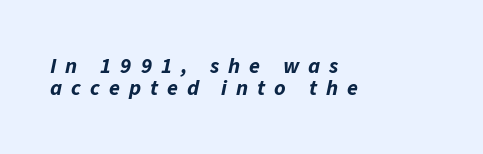
{"italic": "yes", "lean": "right", "slant_degrees": 11, "bold": "yes", "underline": "no", "align": "left", "line_spacing": "tight", "line_spacing_ratio": 1.0, "letter_spacing": "wide", "letter_spacing_em": 0.41, "glyph_px": 22}
